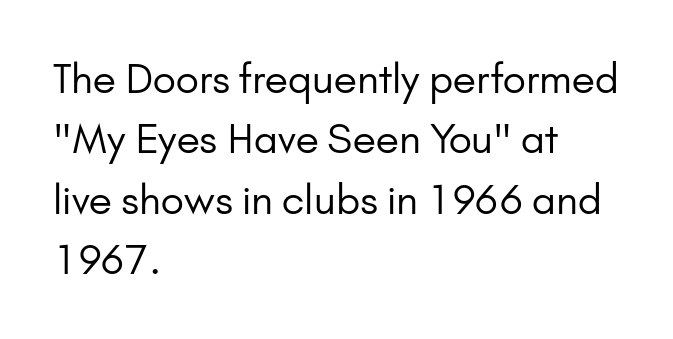
The image shows 40 px regular-weight sans-serif type, upright; set left-aligned, normal line spacing (1.51x), normal letter spacing, not underlined; low stroke contrast and a small x-height.
